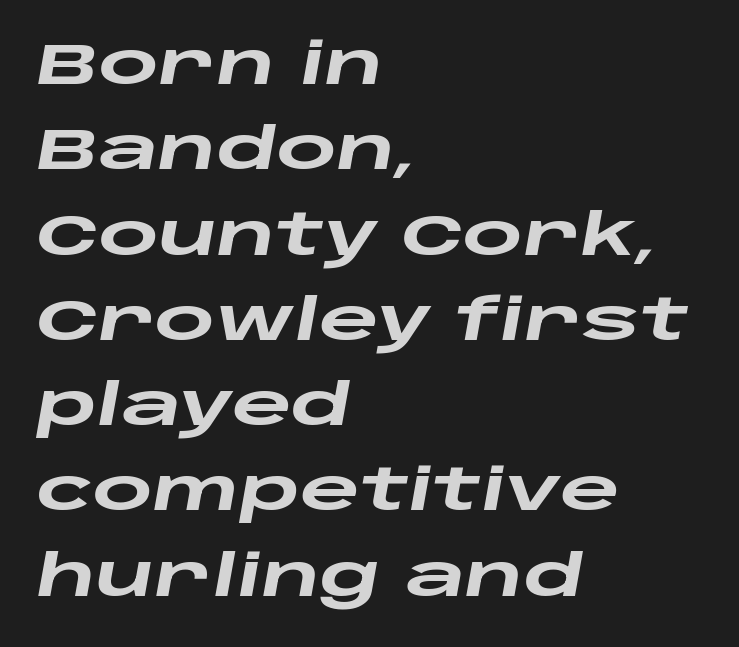
Q: Is the text bold? A: Yes.
Q: Is the text italic (slanted)? A: Yes, it leans right by about 10 degrees.
Q: Is the text underlined? A: No.
Q: How is the paragraph aligned? A: Left-aligned.
Q: Is the spacing between letters normal or unusually wide? A: Normal.
Q: Is the spacing between lines tight, normal or loose? A: Normal.
Q: Width (condensed, normal, or wide)? A: Wide.
Q: Stroke contrast? A: Low.
Q: x-height? A: Large.
Q: Monospaced? A: No.
